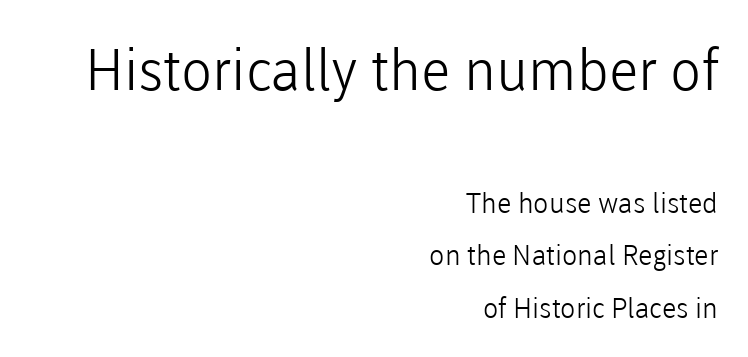
Quick note: underline off. This reads as an unemphasized weight, regular at the heaviest. The rendering shrinks the type as you move from the upper chunk to the lower. A typesetter would call this proportional, since set widths differ per character. Font category for this specimen: sans-serif.
